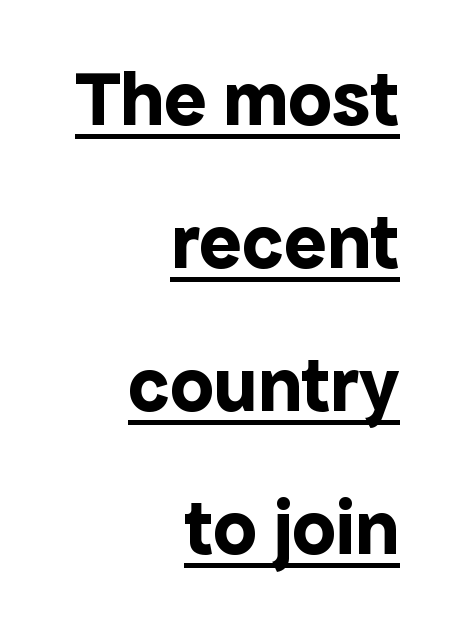
{"serif": "no", "italic": "no", "bold": "yes", "weight": "bold", "width": "normal", "x_height": "medium", "monospaced": "no", "underline": "yes", "align": "right", "line_spacing_ratio": 1.81, "letter_spacing": "normal", "letter_spacing_em": 0.0, "glyph_px": 79}
